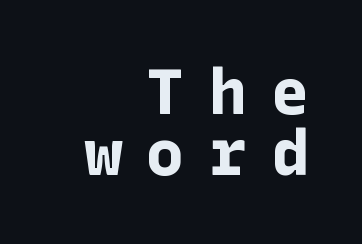
Q: Is the text bold? A: Yes.
Q: Is the text italic (slanted)? A: No, it is upright.
Q: Is the typeface a serif or a sans-serif typeface? A: Sans-serif.
Q: Is the text underlined? A: No.
Q: How is the paragraph aligned? A: Right-aligned.
Q: Is the spacing between letters normal or unusually wide? A: Unusually wide.
Q: Is the spacing between lines tight, normal or loose? A: Tight.
Q: Width (condensed, normal, or wide)? A: Normal.
Q: Stroke contrast? A: Low.
Q: x-height? A: Medium.
